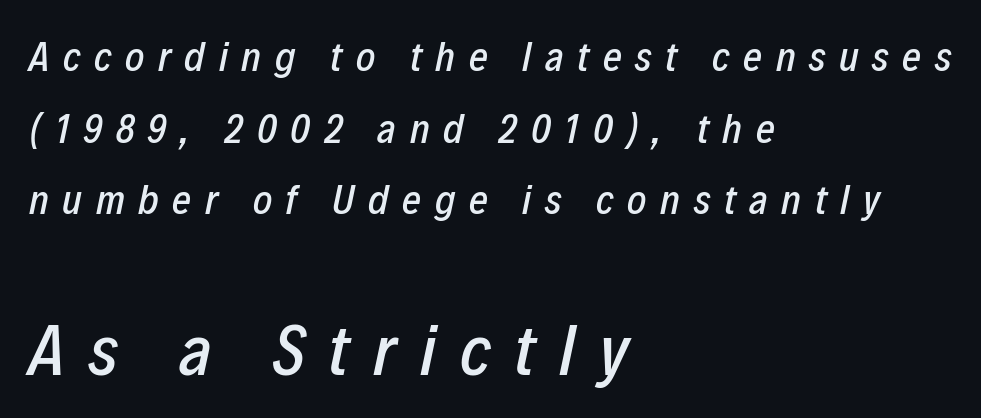
{"italic": "yes", "lean": "right", "slant_degrees": 12, "width": "condensed", "stroke_contrast": "low", "x_height": "medium", "monospaced": "no", "underline": "no", "align": "left", "line_spacing_ratio": 1.75, "letter_spacing": "wide", "letter_spacing_em": 0.33, "larger_block": "second", "size_ratio": 1.76, "glyph_px": 72}
